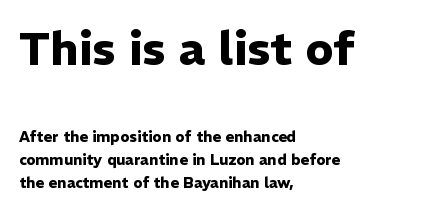
{"serif": "no", "italic": "no", "bold": "yes", "weight": "heavy", "width": "normal", "stroke_contrast": "low", "x_height": "medium", "monospaced": "no", "underline": "no", "align": "left", "line_spacing": "normal", "line_spacing_ratio": 1.54, "letter_spacing": "normal", "letter_spacing_em": 0.0, "larger_block": "first", "size_ratio": 3.07, "glyph_px": 46}
